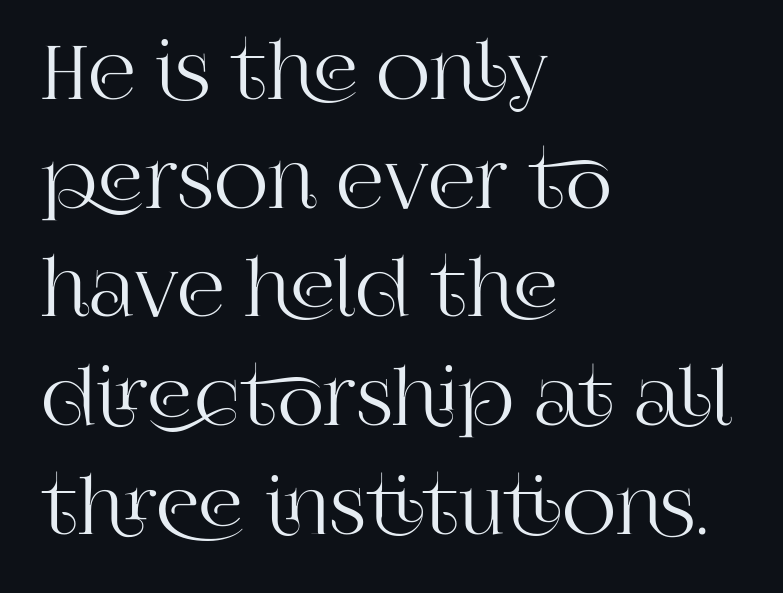
The rendering uses natural spacing where letterforms have individual widths. Short and long lines alike share a common starting point at left. You can tell from the footed stems that serif type was used. Spacing between characters is what you'd get straight out of the box. Leading: standard.
